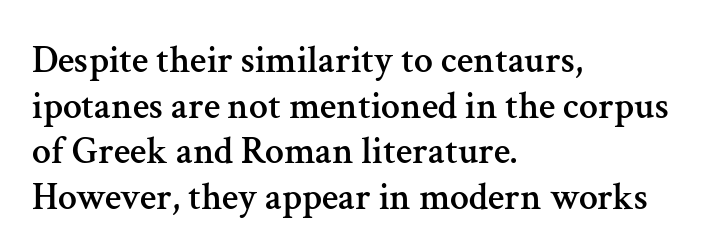
Q: Is the text italic (slanted)? A: No, it is upright.
Q: Is the typeface a serif or a sans-serif typeface? A: Serif.
Q: Is the text underlined? A: No.
Q: How is the paragraph aligned? A: Left-aligned.
Q: Is the spacing between letters normal or unusually wide? A: Normal.
Q: Width (condensed, normal, or wide)? A: Normal.
Q: Stroke contrast? A: Medium.
Q: x-height? A: Medium.
Q: Monospaced? A: No.
